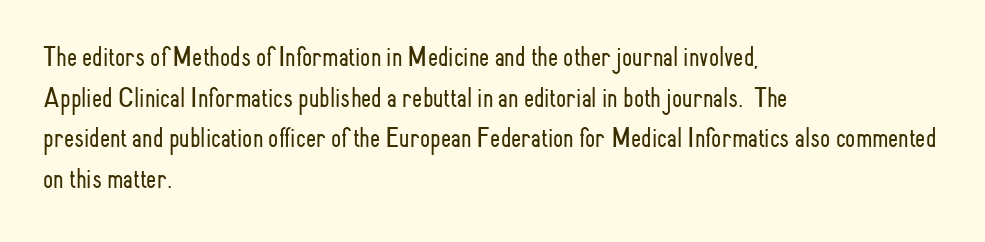
Q: Is the text bold? A: No.
Q: Is the text italic (slanted)? A: No, it is upright.
Q: Is the typeface a serif or a sans-serif typeface? A: Sans-serif.
Q: Is the text underlined? A: No.
Q: How is the paragraph aligned? A: Left-aligned.
Q: Is the spacing between letters normal or unusually wide? A: Normal.
Q: Is the spacing between lines tight, normal or loose? A: Normal.
Q: Width (condensed, normal, or wide)? A: Condensed.
Q: Stroke contrast? A: Low.
Q: x-height? A: Small.
Q: Monospaced? A: No.
